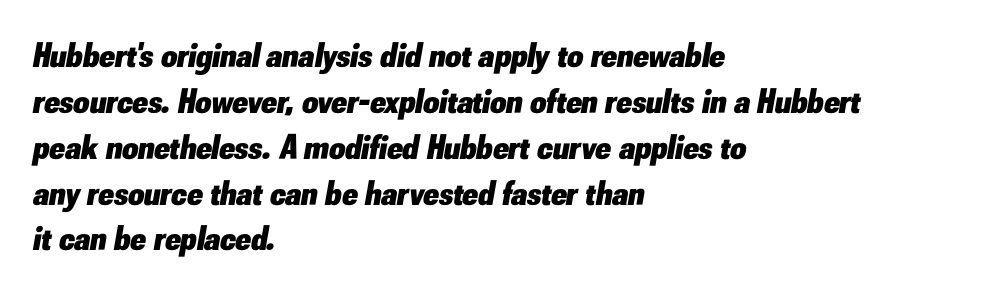
These lines are rendered in a variable-pitch font. An italicized treatment has been applied to the whole sample. Line spacing here is normal. A student would call this left alignment; a typographer would say flush left, rag right. This rendering leaves character spacing at its baseline value. The words here are not underlined.
